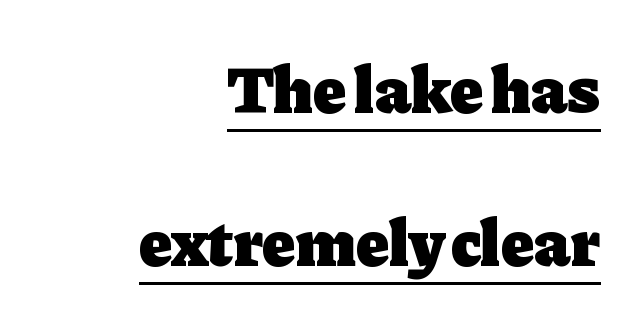
The image shows 67 px heavy serif type, upright; set right-aligned, loose line spacing (2.28x), normal letter spacing, underlined; low stroke contrast and a medium x-height.
